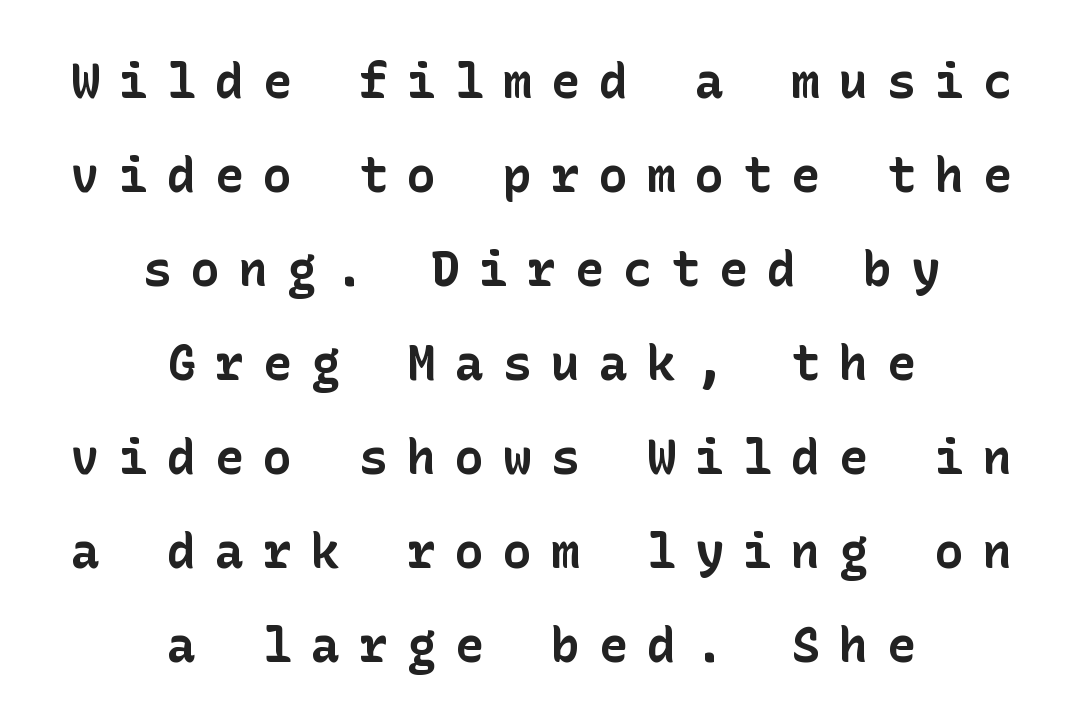
Q: Is the text bold? A: Yes.
Q: Is the text italic (slanted)? A: No, it is upright.
Q: Is the typeface a serif or a sans-serif typeface? A: Sans-serif.
Q: Is the text underlined? A: No.
Q: How is the paragraph aligned? A: Centered.
Q: Is the spacing between letters normal or unusually wide? A: Unusually wide.
Q: Is the spacing between lines tight, normal or loose? A: Loose.
Q: Width (condensed, normal, or wide)? A: Normal.
Q: Stroke contrast? A: Low.
Q: x-height? A: Medium.
